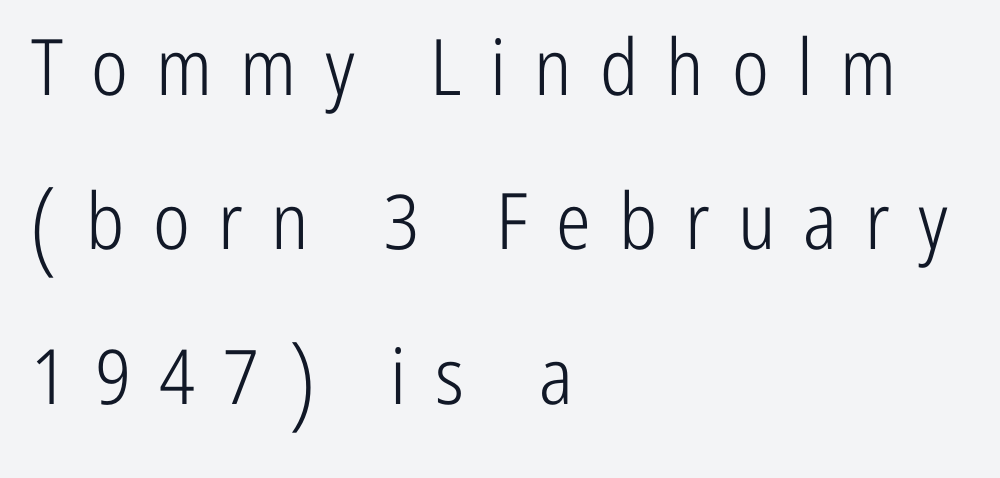
{"serif": "no", "italic": "no", "bold": "no", "weight": "light", "width": "condensed", "stroke_contrast": "low", "x_height": "medium", "monospaced": "no", "underline": "no", "align": "left", "line_spacing": "loose", "line_spacing_ratio": 1.98, "letter_spacing": "wide", "letter_spacing_em": 0.36, "glyph_px": 78}
